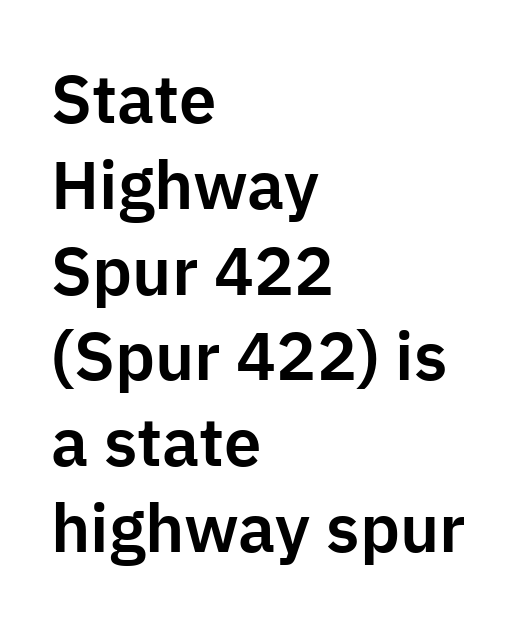
The image shows 67 px sans-serif type, upright; set left-aligned, normal line spacing (1.28x), normal letter spacing, not underlined; low stroke contrast and a medium x-height.
